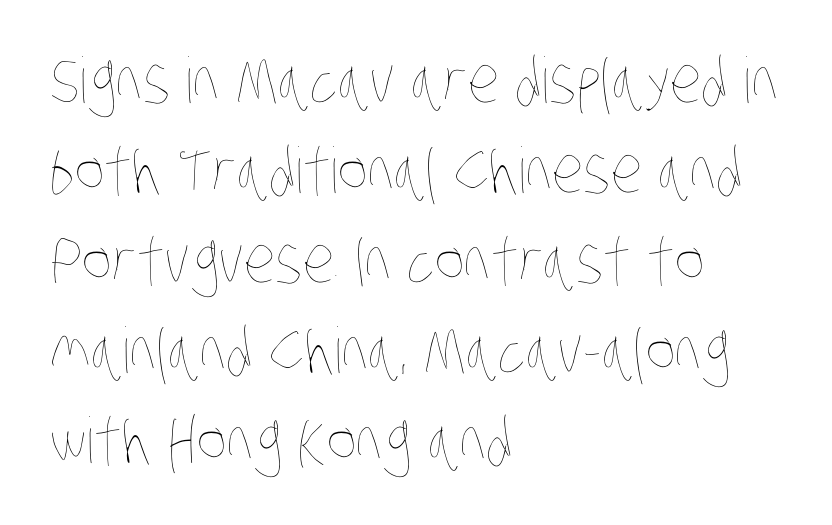
The image shows 63 px thin, condensed type; set left-aligned, normal line spacing (1.43x), normal letter spacing, not underlined; low stroke contrast and a large x-height.
